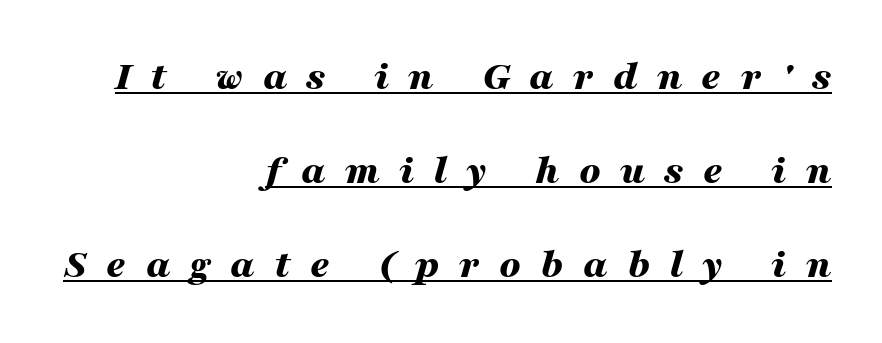
{"italic": "yes", "lean": "right", "slant_degrees": 16, "bold": "yes", "weight": "bold", "width": "wide", "stroke_contrast": "medium", "x_height": "medium", "monospaced": "no", "underline": "yes", "align": "right", "line_spacing": "loose", "line_spacing_ratio": 2.24, "letter_spacing": "wide", "letter_spacing_em": 0.46, "glyph_px": 42}
